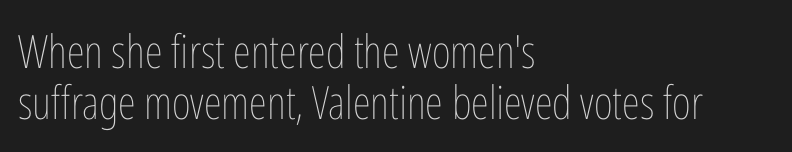
The image shows 46 px thin, condensed type, upright; set left-aligned, tight line spacing (1.11x), normal letter spacing, not underlined; low stroke contrast and a medium x-height.
